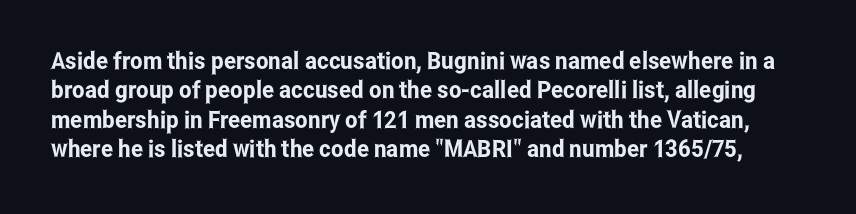
Inter-character spacing is left at the font's built-in metrics. Vertical strokes here are truly vertical. Check under the words: just untouched page.
